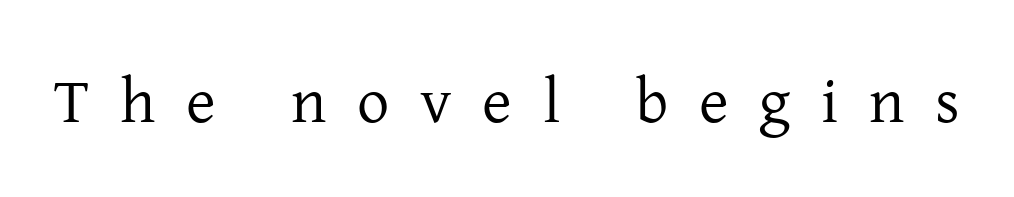
The image shows 64 px regular-weight serif type, upright; set unusually wide letter spacing (+0.48 em), not underlined; low stroke contrast and a medium x-height.
